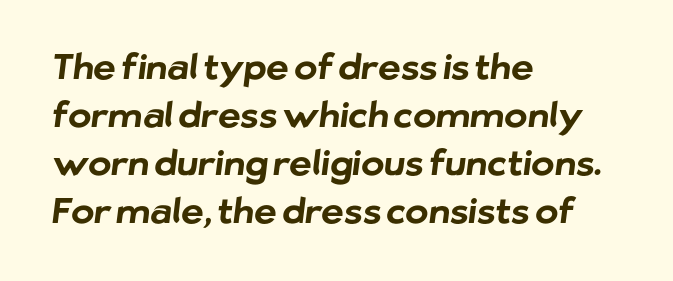
Q: Is the text bold? A: Yes.
Q: Is the typeface a serif or a sans-serif typeface? A: Sans-serif.
Q: Is the text underlined? A: No.
Q: How is the paragraph aligned? A: Left-aligned.
Q: Is the spacing between letters normal or unusually wide? A: Normal.
Q: Is the spacing between lines tight, normal or loose? A: Normal.
Q: Width (condensed, normal, or wide)? A: Normal.
Q: Stroke contrast? A: Low.
Q: x-height? A: Medium.
Q: Monospaced? A: No.
